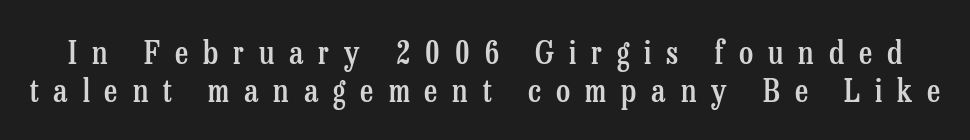
Q: Is the text bold? A: Semi-bold.
Q: Is the text italic (slanted)? A: No, it is upright.
Q: Is the typeface a serif or a sans-serif typeface? A: Serif.
Q: Is the text underlined? A: No.
Q: Is the spacing between letters normal or unusually wide? A: Unusually wide.
Q: Width (condensed, normal, or wide)? A: Condensed.
Q: Stroke contrast? A: Low.
Q: x-height? A: Medium.
Q: Monospaced? A: No.
